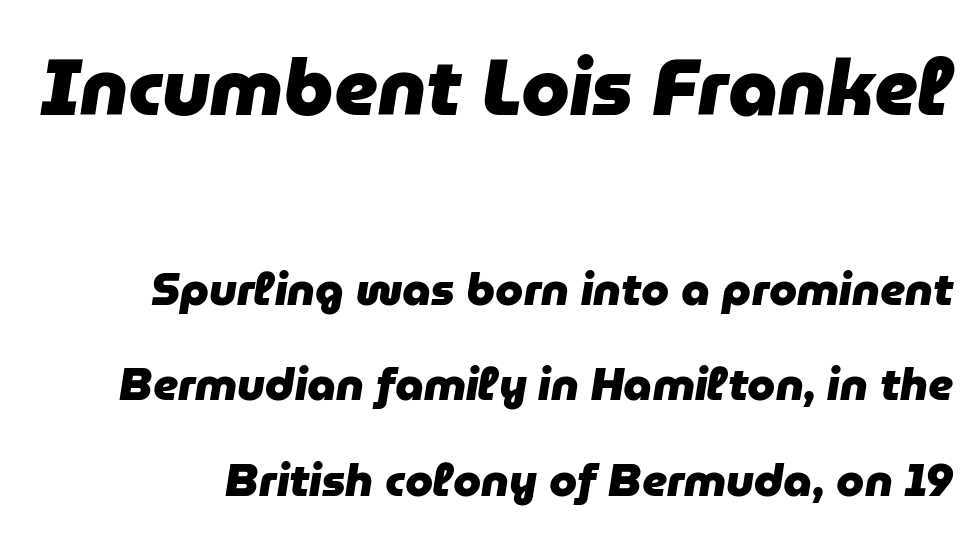
Q: Is the text bold? A: Yes.
Q: Is the text italic (slanted)? A: Yes, it leans right by about 9 degrees.
Q: Is the text underlined? A: No.
Q: Is the spacing between letters normal or unusually wide? A: Normal.
Q: Is the spacing between lines tight, normal or loose? A: Loose.
Q: Which block of text is set in a larger size, the first (top) or the second (bottom)? A: The first (top) one.
Q: Width (condensed, normal, or wide)? A: Normal.
Q: Stroke contrast? A: Low.
Q: x-height? A: Medium.
Q: Monospaced? A: No.
